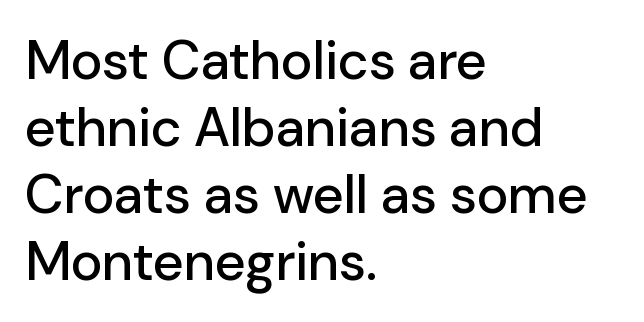
Italic? Not at all — the glyphs are vertical. Plain, unruled lines of type. Alignment: flush left. These lines are rendered in a variable-pitch font. In terms of letterform style, serifs are entirely absent. The gaps between neighbouring characters are ordinary and unremarkable.
